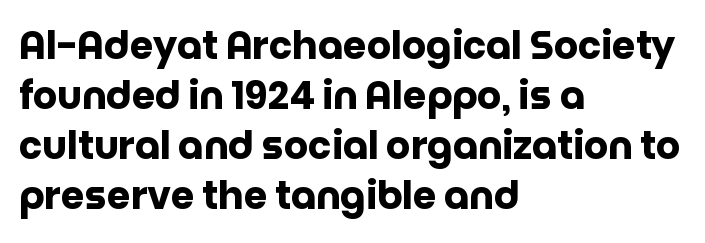
The image shows 38 px heavy sans-serif type, upright; set left-aligned, normal line spacing (1.32x), normal letter spacing, not underlined; low stroke contrast and a large x-height.
